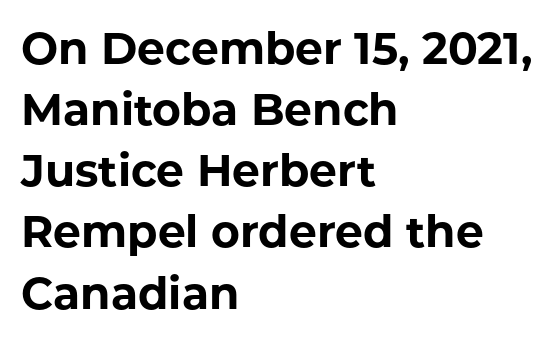
Serif or sans? Sans — the stroke terminals are bare. Chunky letters — that's bold for sure. This sample has the flowing, uneven cadence of proportional lettering. The type sits square on the baseline with zero lean. Every row of glyphs begins at an identical x-position on the left. Nothing unusual about the tracking: characters are spaced as the font intends.
